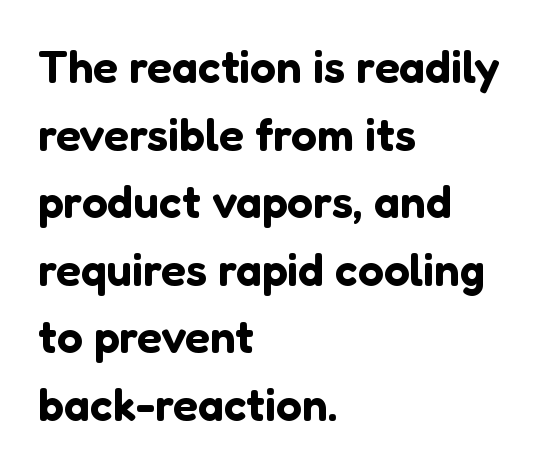
Upright lettering throughout. The compositor pushed each line to the left boundary. Clear beneath every line of the passage. You could not count columns in this text — the font is proportionally spaced.
